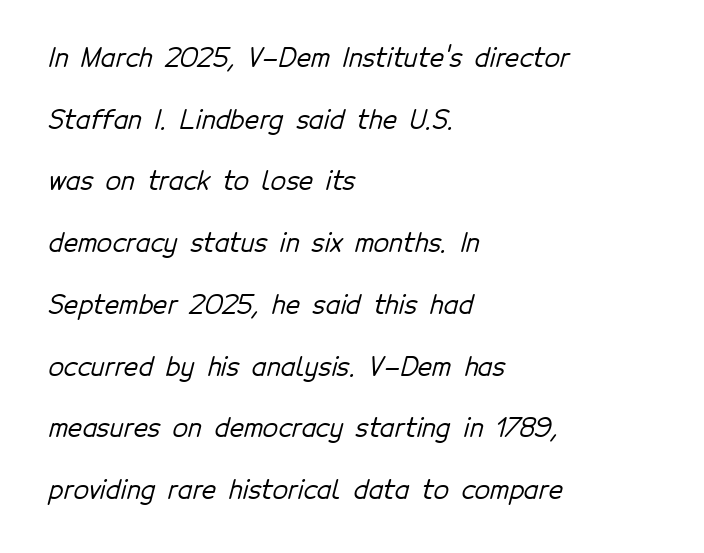
Q: Is the text underlined? A: No.
Q: How is the paragraph aligned? A: Left-aligned.
Q: Is the spacing between letters normal or unusually wide? A: Normal.
Q: Is the spacing between lines tight, normal or loose? A: Loose.
